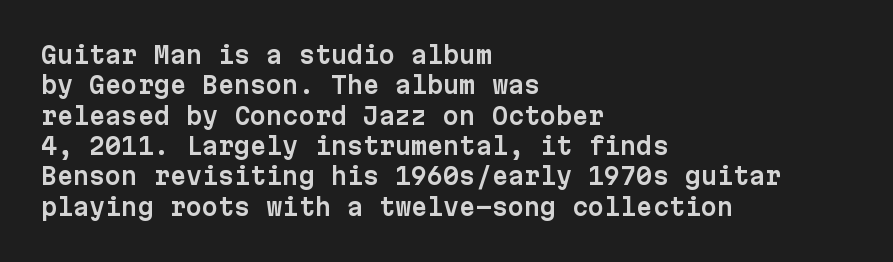
{"italic": "no", "underline": "no", "align": "left", "line_spacing": "normal", "line_spacing_ratio": 1.32, "letter_spacing": "normal", "letter_spacing_em": 0.0, "glyph_px": 23}
